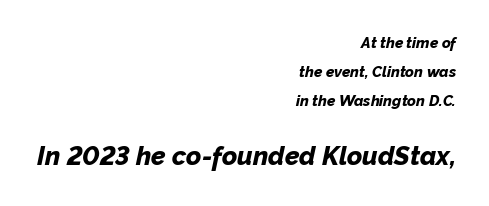
{"italic": "yes", "lean": "right", "slant_degrees": 12, "bold": "yes", "underline": "no", "align": "right", "line_spacing": "loose", "line_spacing_ratio": 1.92, "letter_spacing": "normal", "letter_spacing_em": 0.0, "larger_block": "second", "size_ratio": 1.73, "glyph_px": 26}
